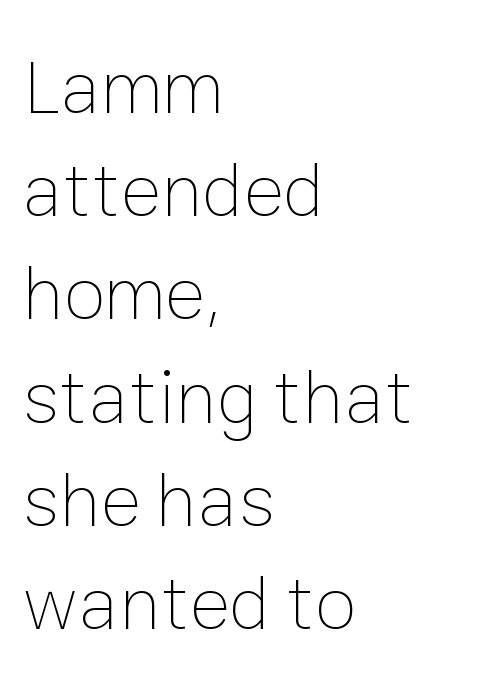
Descender tails drop into unmarked territory. Between one letter and the next there's only the usual sliver of space. Horizontal alignment here is leftward, the default for most running prose. These lines were composed using upright roman letters. A normal amount of white space separates one row of letters from the next.
